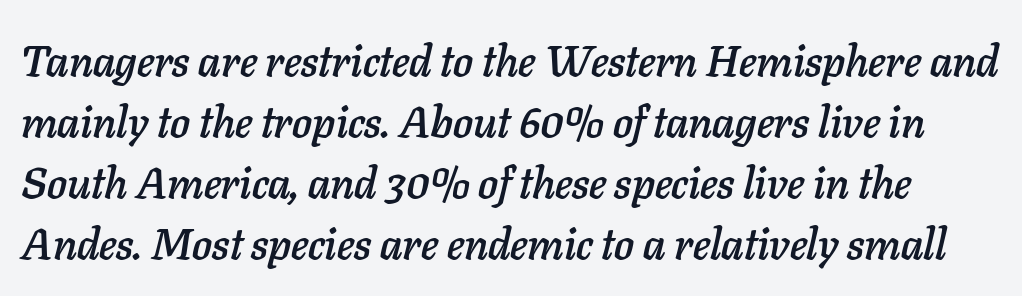
In terms of posture, this sample is oblique. Note the varied advance widths — an 'i' is clearly narrower than an 'm'. Clear beneath every line of the passage. The gaps between neighbouring characters are ordinary and unremarkable.
